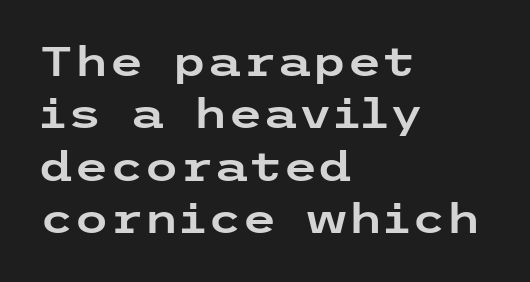
Q: Is the text italic (slanted)? A: No, it is upright.
Q: Is the typeface a serif or a sans-serif typeface? A: Sans-serif.
Q: Is the text underlined? A: No.
Q: How is the paragraph aligned? A: Left-aligned.
Q: Is the spacing between letters normal or unusually wide? A: Normal.
Q: Is the spacing between lines tight, normal or loose? A: Normal.
Q: Width (condensed, normal, or wide)? A: Wide.
Q: Stroke contrast? A: Low.
Q: x-height? A: Medium.
